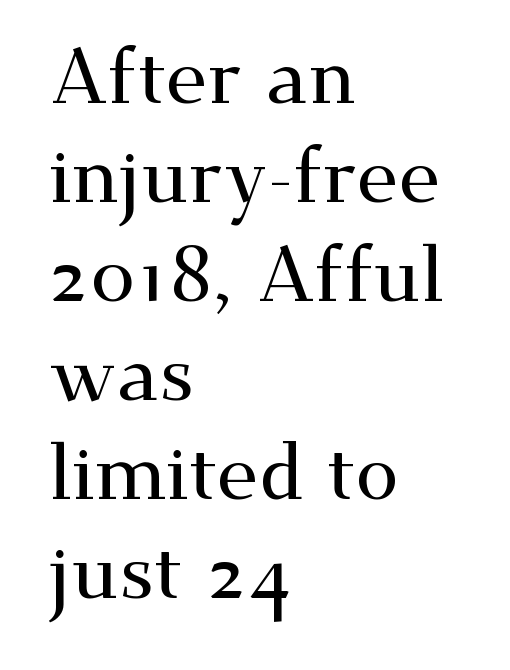
Q: Is the text italic (slanted)? A: No, it is upright.
Q: Is the typeface a serif or a sans-serif typeface? A: Serif.
Q: Is the text underlined? A: No.
Q: How is the paragraph aligned? A: Left-aligned.
Q: Is the spacing between letters normal or unusually wide? A: Normal.
Q: Is the spacing between lines tight, normal or loose? A: Normal.
Q: Width (condensed, normal, or wide)? A: Wide.
Q: Stroke contrast? A: Medium.
Q: x-height? A: Small.
Q: Monospaced? A: No.
